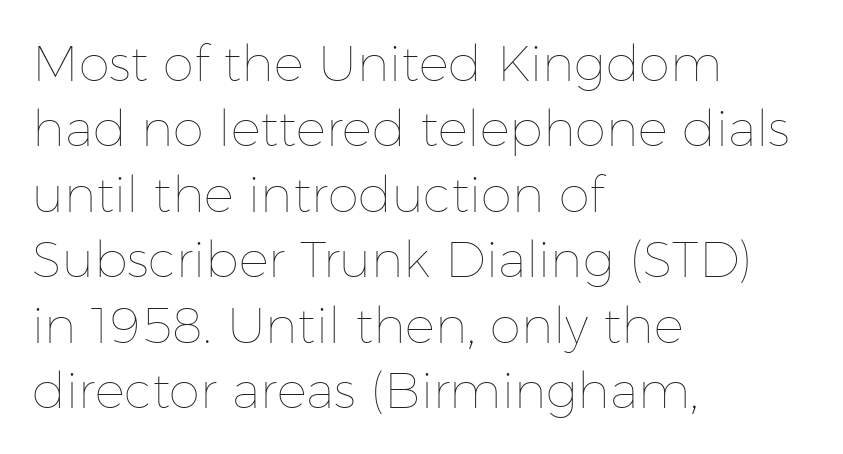
The image shows 50 px thin type, upright; set left-aligned, normal line spacing (1.31x), normal letter spacing, not underlined; low stroke contrast and a medium x-height.
